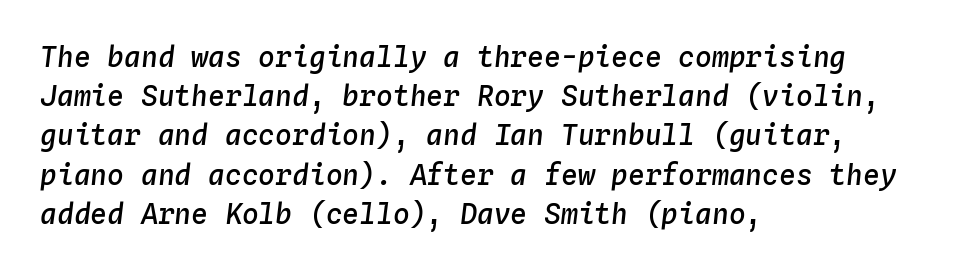
Type without underlining. Note the uniform advance width — an 'i' takes as much space as an 'm'. No extra tracking has been applied to these lines. An italicized treatment has been applied to the whole sample.
